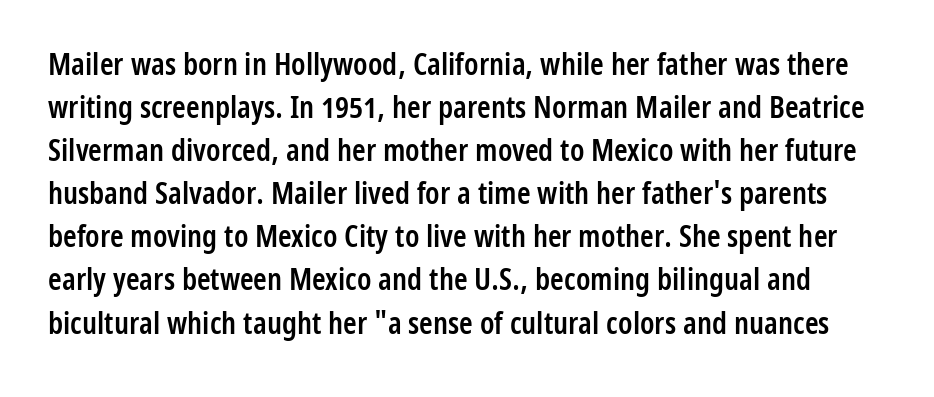
Q: Is the text bold? A: Semi-bold.
Q: Is the text italic (slanted)? A: No, it is upright.
Q: Is the typeface a serif or a sans-serif typeface? A: Sans-serif.
Q: Is the text underlined? A: No.
Q: Is the spacing between letters normal or unusually wide? A: Normal.
Q: Is the spacing between lines tight, normal or loose? A: Normal.
Q: Width (condensed, normal, or wide)? A: Condensed.
Q: Stroke contrast? A: Low.
Q: x-height? A: Medium.
Q: Monospaced? A: No.
